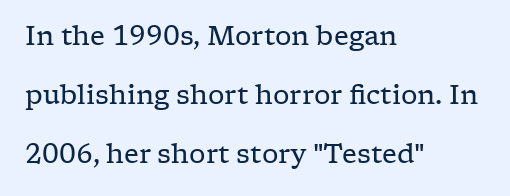
Q: Is the text bold? A: No.
Q: Is the text italic (slanted)? A: No, it is upright.
Q: Is the text underlined? A: No.
Q: How is the paragraph aligned? A: Left-aligned.
Q: Is the spacing between letters normal or unusually wide? A: Normal.
Q: Is the spacing between lines tight, normal or loose? A: Loose.
